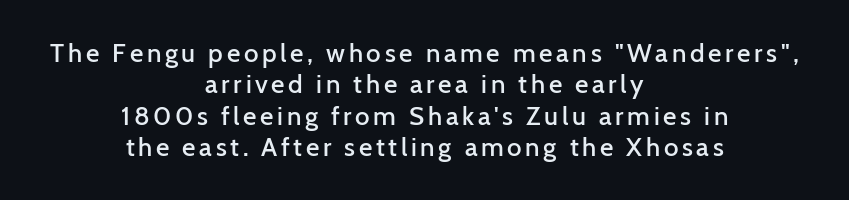
Q: Is the text bold? A: Semi-bold.
Q: Is the text italic (slanted)? A: No, it is upright.
Q: Is the text underlined? A: No.
Q: How is the paragraph aligned? A: Centered.
